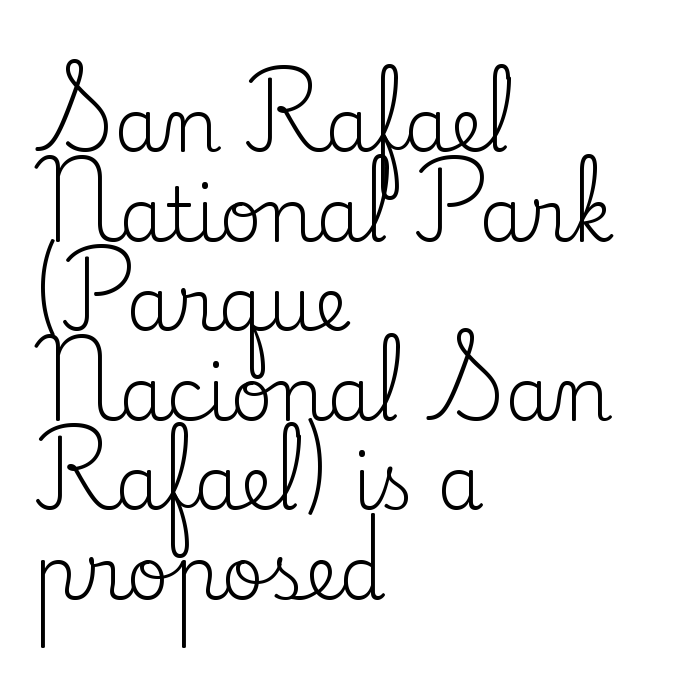
The image shows 74 px regular-weight type, upright; set left-aligned, line spacing 1.21x, normal letter spacing, not underlined; low stroke contrast and a small x-height.
